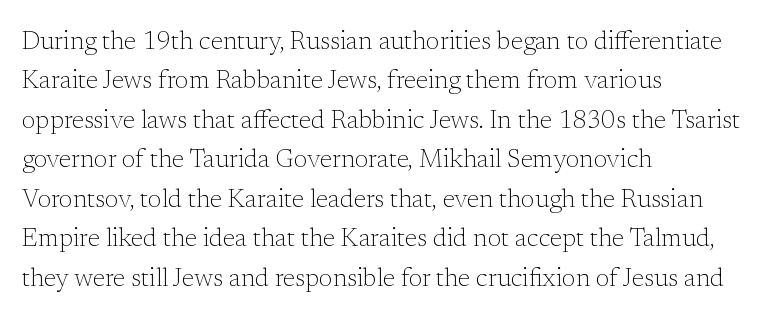
{"italic": "no", "bold": "no", "underline": "no", "align": "left", "line_spacing": "normal", "line_spacing_ratio": 1.58, "letter_spacing": "normal", "letter_spacing_em": 0.0, "glyph_px": 25}
